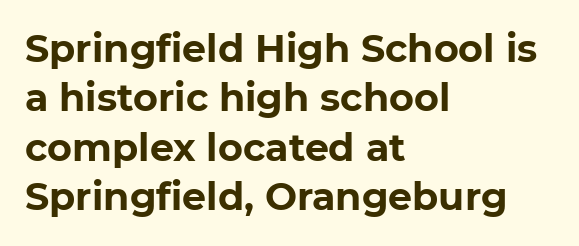
Here the glyphs are tracked normally, forming tight word shapes. What weight is shown? A full bold with thick strokes. Does the leading feel generous? No, just average. The compositor pushed each line to the left boundary.
